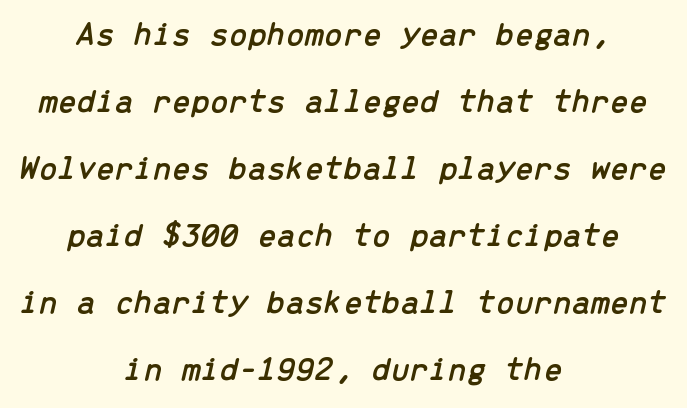
{"italic": "yes", "lean": "right", "slant_degrees": 13, "width": "normal", "stroke_contrast": "low", "x_height": "medium", "monospaced": "yes", "underline": "no", "align": "center", "line_spacing": "loose", "line_spacing_ratio": 1.97, "letter_spacing": "normal", "letter_spacing_em": 0.0, "glyph_px": 34}
